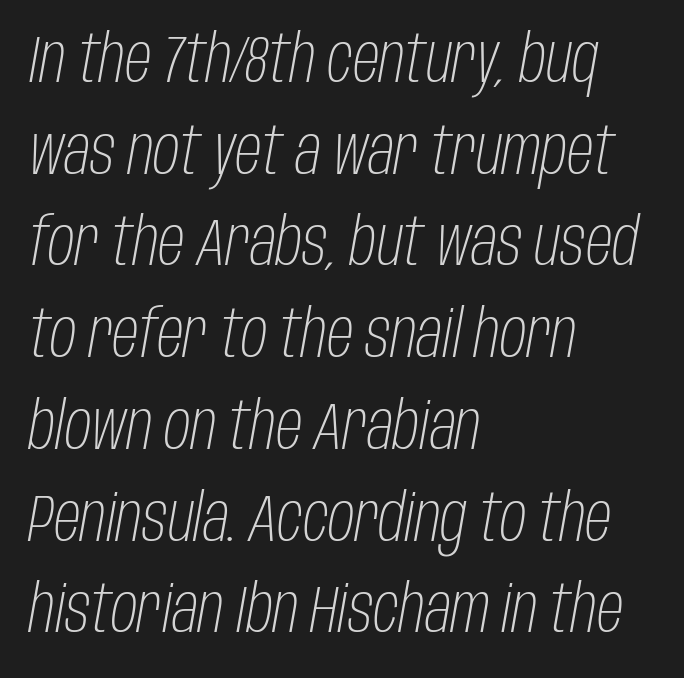
Q: Is the text bold? A: No.
Q: Is the text italic (slanted)? A: Yes, it leans right by about 10 degrees.
Q: Is the text underlined? A: No.
Q: How is the paragraph aligned? A: Left-aligned.
Q: Is the spacing between letters normal or unusually wide? A: Normal.
Q: Is the spacing between lines tight, normal or loose? A: Normal.
Q: Width (condensed, normal, or wide)? A: Condensed.
Q: Stroke contrast? A: Low.
Q: x-height? A: Large.
Q: Monospaced? A: No.
